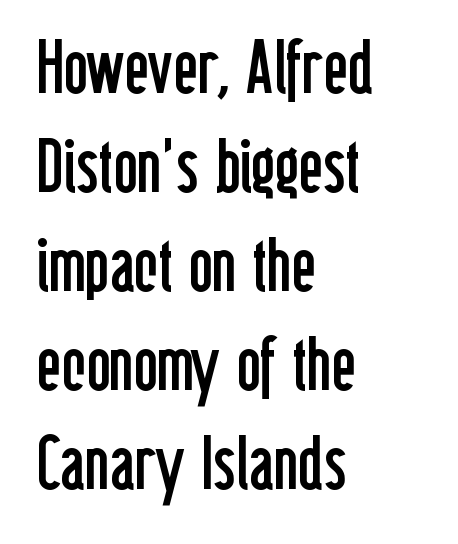
Q: Is the text bold? A: No.
Q: Is the text italic (slanted)? A: No, it is upright.
Q: Is the typeface a serif or a sans-serif typeface? A: Sans-serif.
Q: Is the text underlined? A: No.
Q: How is the paragraph aligned? A: Left-aligned.
Q: Is the spacing between letters normal or unusually wide? A: Normal.
Q: Is the spacing between lines tight, normal or loose? A: Normal.
Q: Width (condensed, normal, or wide)? A: Condensed.
Q: Stroke contrast? A: Low.
Q: x-height? A: Medium.
Q: Monospaced? A: No.
